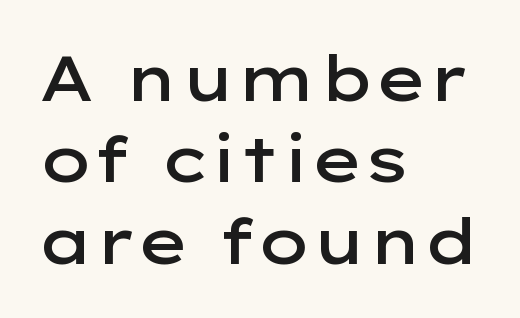
{"serif": "no", "italic": "no", "bold": "semi", "weight": "semibold", "width": "wide", "stroke_contrast": "low", "x_height": "medium", "monospaced": "no", "underline": "no", "align": "left", "line_spacing": "normal", "line_spacing_ratio": 1.29, "letter_spacing": "normal", "letter_spacing_em": 0.0, "glyph_px": 63}
